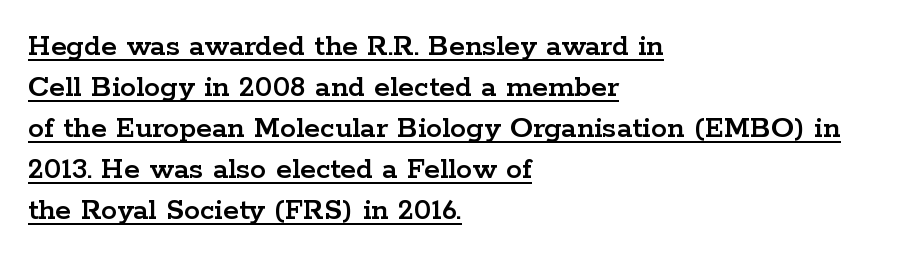
The image shows 32 px wide serif type, upright; set left-aligned, normal line spacing (1.28x), normal letter spacing, underlined; low stroke contrast and a medium x-height.
